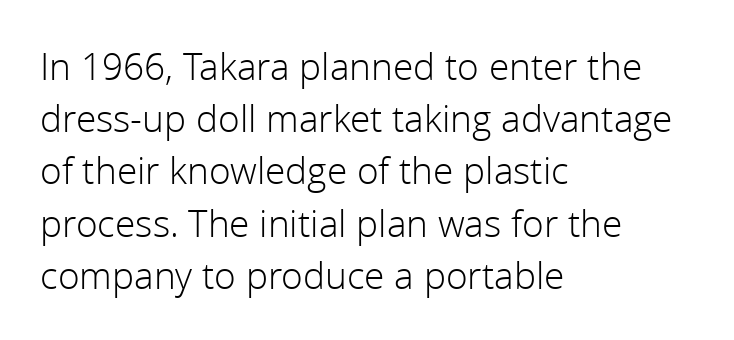
Q: Is the text bold? A: No.
Q: Is the text italic (slanted)? A: No, it is upright.
Q: Is the typeface a serif or a sans-serif typeface? A: Sans-serif.
Q: Is the text underlined? A: No.
Q: How is the paragraph aligned? A: Left-aligned.
Q: Is the spacing between letters normal or unusually wide? A: Normal.
Q: Is the spacing between lines tight, normal or loose? A: Normal.
Q: Width (condensed, normal, or wide)? A: Normal.
Q: x-height? A: Medium.
Q: Monospaced? A: No.
